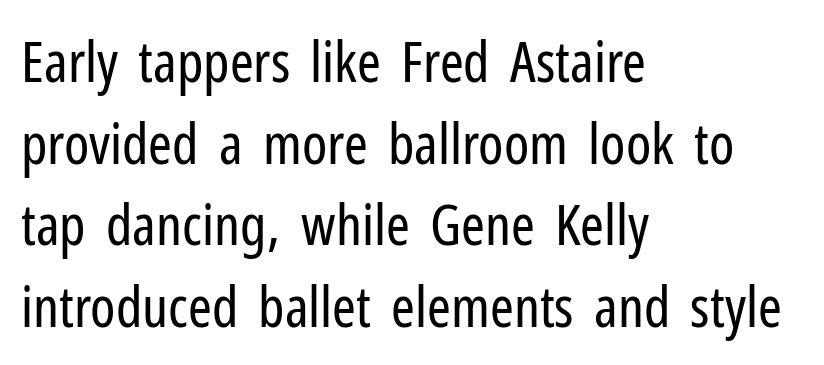
Q: Is the text bold? A: No.
Q: Is the text italic (slanted)? A: No, it is upright.
Q: Is the typeface a serif or a sans-serif typeface? A: Sans-serif.
Q: Is the text underlined? A: No.
Q: How is the paragraph aligned? A: Left-aligned.
Q: Is the spacing between letters normal or unusually wide? A: Normal.
Q: Is the spacing between lines tight, normal or loose? A: Normal.
Q: Width (condensed, normal, or wide)? A: Condensed.
Q: Stroke contrast? A: Low.
Q: x-height? A: Medium.
Q: Monospaced? A: No.
